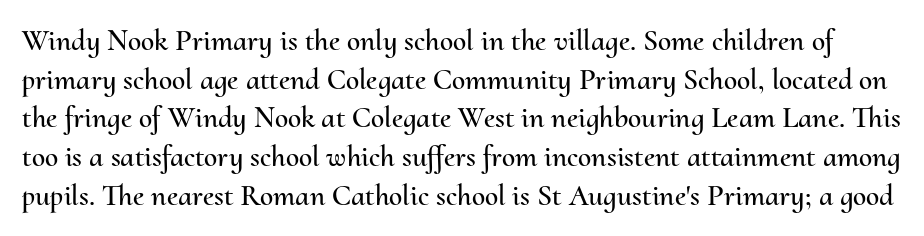
The image shows 30 px text type, upright; set normal line spacing (1.29x), normal letter spacing, not underlined; medium stroke contrast and a small x-height.
